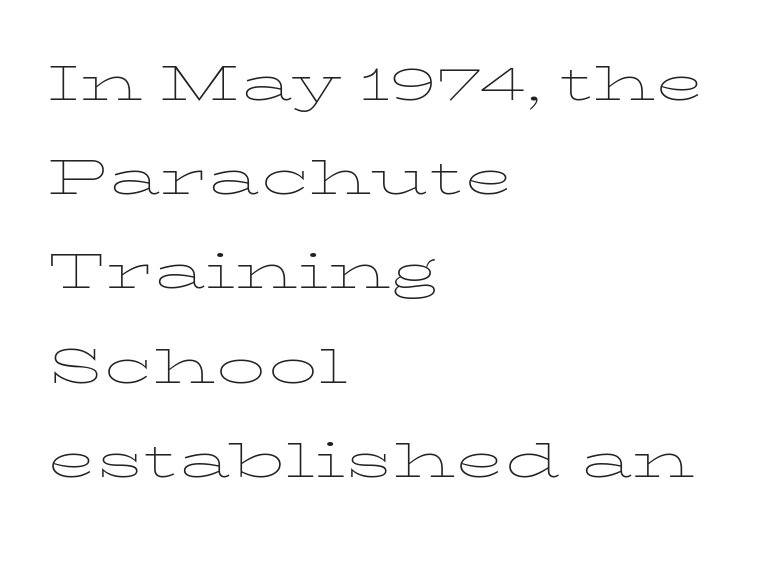
This sample is left-justified, so line endings fall wherever the words run out. The leading is moderate, giving the passage an even texture. The rendering uses natural spacing where letterforms have individual widths. The passage shown is not underscored anywhere. The font sits on the lighter half of the weight spectrum, regular included. In terms of letterspacing, this is plain default setting.
